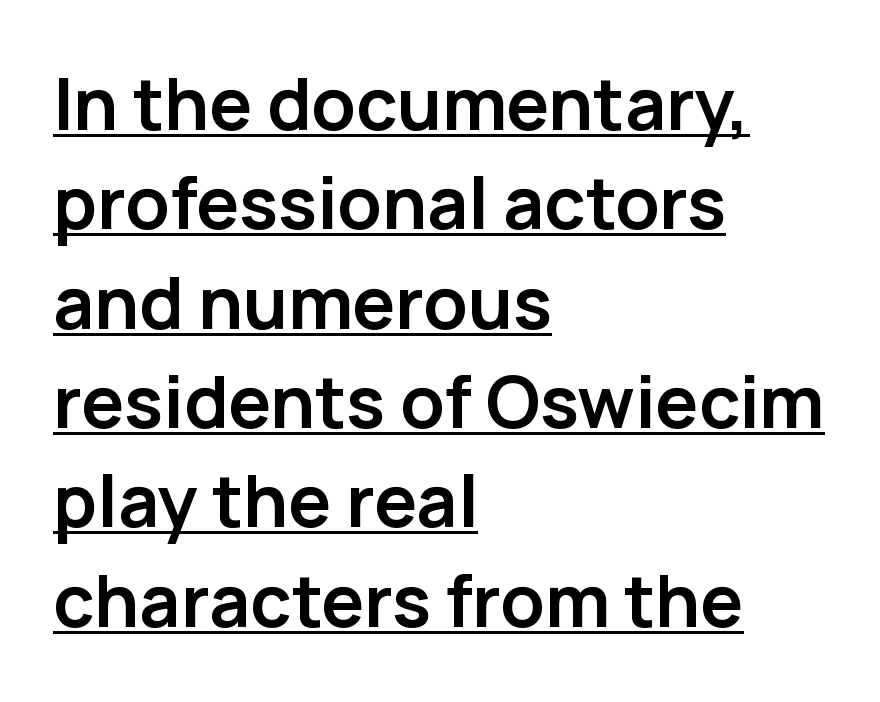
Regarding leading, the lines here are spaced in the standard way. Weight: bold. Between one letter and the next there's only the usual sliver of space. Ordinary non-slanted type is in use. The passage shown is typeset with a sans-serif family.
